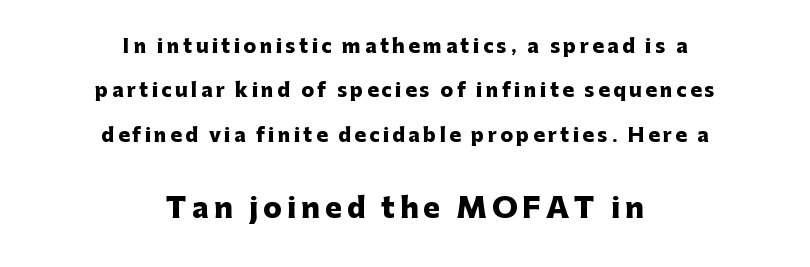
Q: Is the text bold? A: Yes.
Q: Is the text italic (slanted)? A: No, it is upright.
Q: Is the typeface a serif or a sans-serif typeface? A: Sans-serif.
Q: Is the text underlined? A: No.
Q: How is the paragraph aligned? A: Centered.
Q: Is the spacing between lines tight, normal or loose? A: Loose.
Q: Which block of text is set in a larger size, the first (top) or the second (bottom)? A: The second (bottom) one.
Q: Width (condensed, normal, or wide)? A: Normal.
Q: Stroke contrast? A: Low.
Q: x-height? A: Medium.
Q: Monospaced? A: No.
